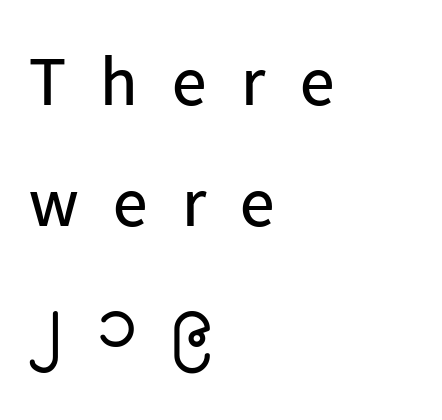
The image shows 69 px regular-weight sans-serif type, upright; set left-aligned, line spacing 1.75x, unusually wide letter spacing (+0.5 em), not underlined; low stroke contrast and a medium x-height.
